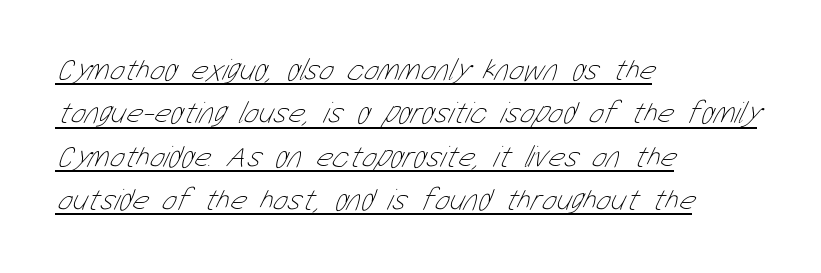
Q: Is the text bold? A: No.
Q: Is the text underlined? A: Yes.
Q: How is the paragraph aligned? A: Left-aligned.
Q: Is the spacing between letters normal or unusually wide? A: Normal.
Q: Is the spacing between lines tight, normal or loose? A: Normal.
Q: Width (condensed, normal, or wide)? A: Condensed.
Q: Stroke contrast? A: Low.
Q: x-height? A: Medium.
Q: Monospaced? A: No.
